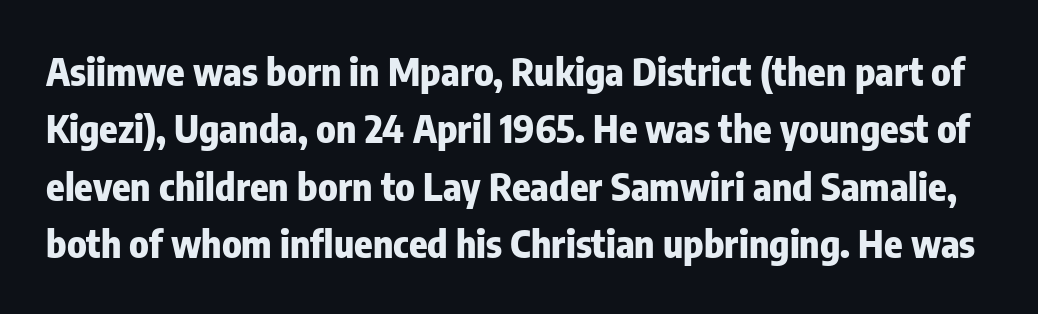
You could call the tracking neutral — neither tight nor loose. Here the designer chose a conventional face with non-uniform glyph widths. These lines sit exactly where default settings would place them. In terms of letterform style, serifs are entirely absent. Compared with an ordinary text face, these strokes are far heavier — a full bold. The lettering holds an erect, upright posture throughout.
